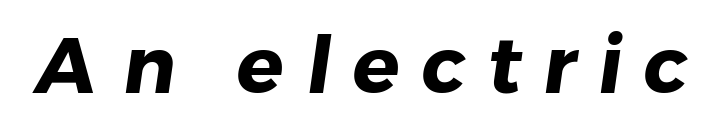
The image shows 78 px heavy sans-serif type; set unusually wide letter spacing (+0.28 em), not underlined; low stroke contrast and a medium x-height.
